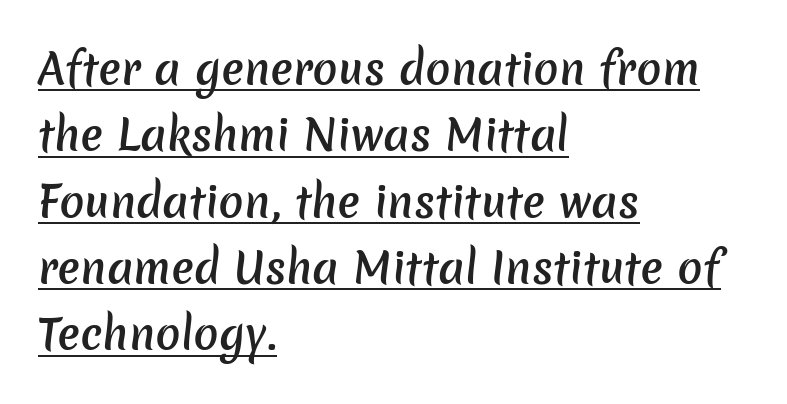
The image shows 42 px semibold sans-serif type; set left-aligned, normal line spacing (1.58x), normal letter spacing, underlined; low stroke contrast and a medium x-height.
